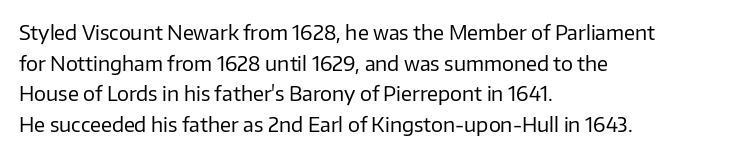
Q: Is the text bold? A: No.
Q: Is the text italic (slanted)? A: No, it is upright.
Q: Is the text underlined? A: No.
Q: How is the paragraph aligned? A: Left-aligned.
Q: Is the spacing between letters normal or unusually wide? A: Normal.
Q: Is the spacing between lines tight, normal or loose? A: Normal.
